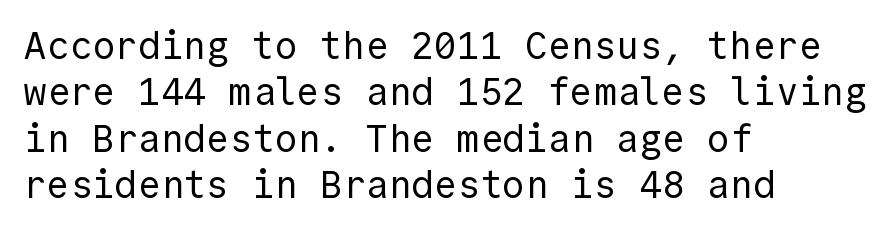
{"serif": "no", "italic": "no", "bold": "no", "weight": "regular", "width": "normal", "x_height": "medium", "monospaced": "yes", "underline": "no", "align": "left", "line_spacing_ratio": 1.22, "letter_spacing": "normal", "letter_spacing_em": 0.0, "glyph_px": 38}
